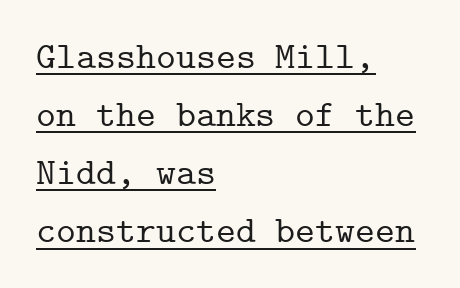
Q: Is the text italic (slanted)? A: No, it is upright.
Q: Is the typeface a serif or a sans-serif typeface? A: Serif.
Q: Is the text underlined? A: Yes.
Q: How is the paragraph aligned? A: Left-aligned.
Q: Is the spacing between letters normal or unusually wide? A: Normal.
Q: Is the spacing between lines tight, normal or loose? A: Normal.
Q: Width (condensed, normal, or wide)? A: Normal.
Q: Stroke contrast? A: Low.
Q: x-height? A: Medium.
Q: Monospaced? A: Yes.
